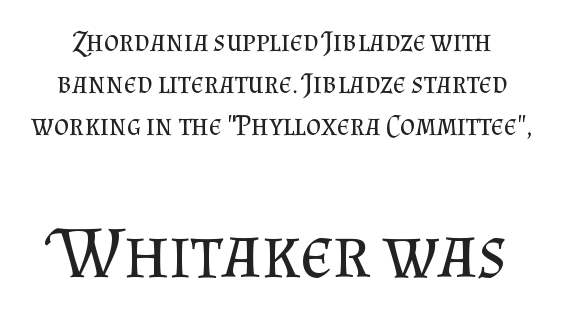
Regarding serifs, this sample has them. The leading is moderate, giving the passage an even texture. You get the small type first, then a jump to larger type. A typesetter would call this zero additional tracking.
